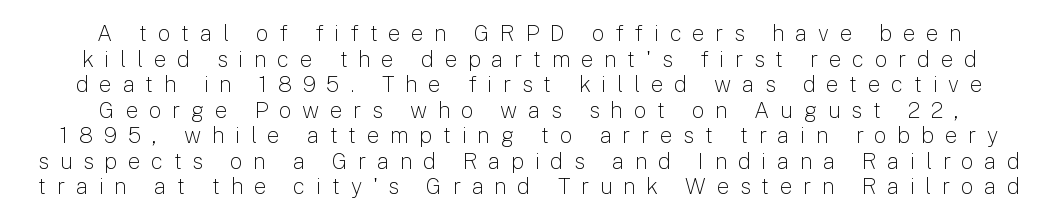
{"italic": "no", "bold": "no", "underline": "no", "align": "center", "line_spacing_ratio": 1.16, "letter_spacing": "wide", "letter_spacing_em": 0.49, "glyph_px": 22}
